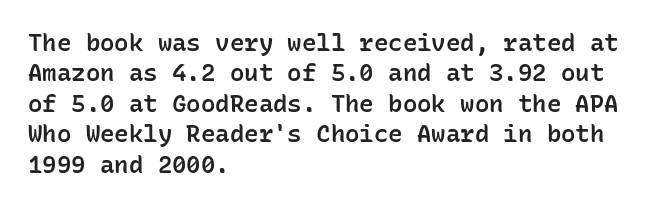
Q: Is the text bold? A: Semi-bold.
Q: Is the text italic (slanted)? A: No, it is upright.
Q: Is the text underlined? A: No.
Q: How is the paragraph aligned? A: Left-aligned.
Q: Is the spacing between letters normal or unusually wide? A: Normal.
Q: Is the spacing between lines tight, normal or loose? A: Normal.
